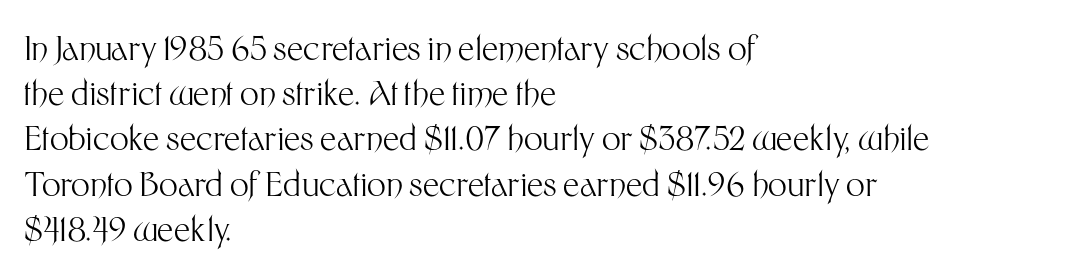
{"serif": "no", "italic": "no", "bold": "no", "weight": "light", "width": "normal", "stroke_contrast": "medium", "x_height": "medium", "monospaced": "no", "underline": "no", "align": "left", "line_spacing": "normal", "line_spacing_ratio": 1.37, "letter_spacing": "normal", "letter_spacing_em": 0.0, "glyph_px": 33}
